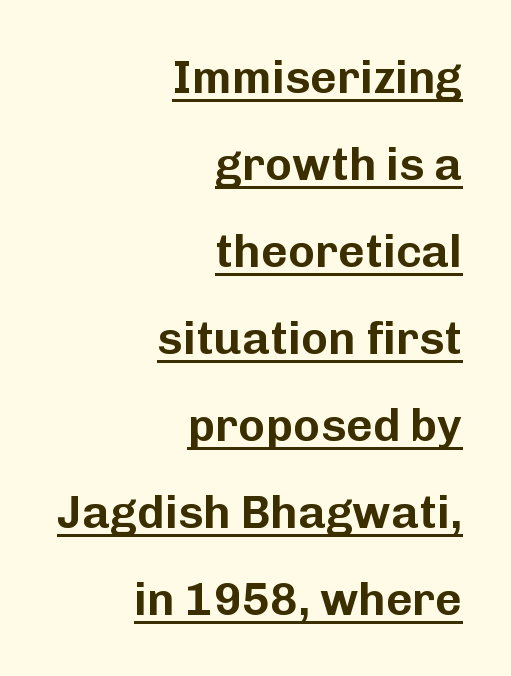
The image shows 46 px sans-serif type, upright; set right-aligned, line spacing 1.89x, normal letter spacing, underlined; low stroke contrast and a medium x-height.
